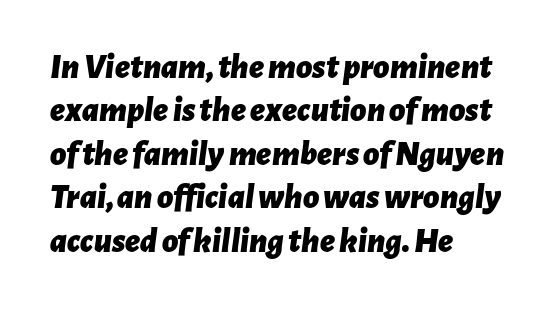
{"italic": "yes", "lean": "right", "slant_degrees": 7, "bold": "yes", "weight": "bold", "width": "normal", "stroke_contrast": "low", "x_height": "medium", "monospaced": "no", "underline": "no", "align": "left", "line_spacing_ratio": 1.24, "letter_spacing": "normal", "letter_spacing_em": 0.0, "glyph_px": 35}
